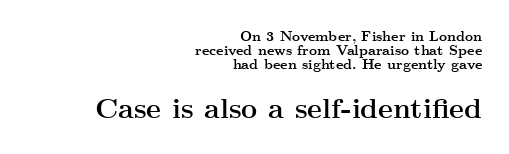
{"serif": "yes", "italic": "no", "bold": "yes", "weight": "semibold", "width": "wide", "stroke_contrast": "medium", "x_height": "small", "monospaced": "no", "underline": "no", "align": "right", "line_spacing": "tight", "line_spacing_ratio": 0.99, "letter_spacing": "normal", "letter_spacing_em": 0.0, "larger_block": "second", "size_ratio": 2.0, "glyph_px": 28}
